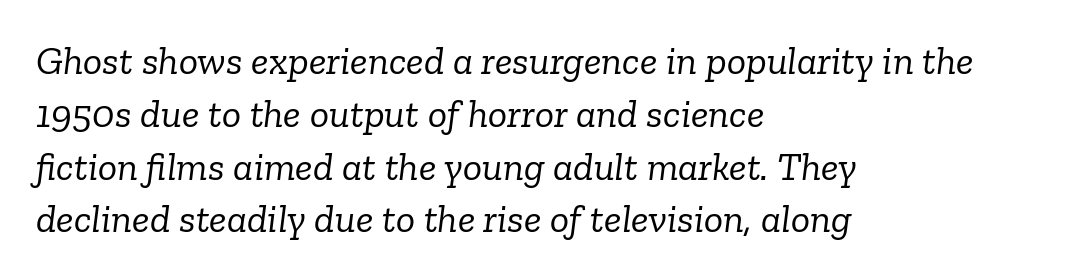
{"serif": "yes", "italic": "yes", "lean": "right", "slant_degrees": 6, "bold": "no", "weight": "light", "width": "normal", "stroke_contrast": "low", "x_height": "medium", "monospaced": "no", "underline": "no", "align": "left", "line_spacing": "normal", "line_spacing_ratio": 1.32, "letter_spacing": "normal", "letter_spacing_em": 0.0, "glyph_px": 40}
